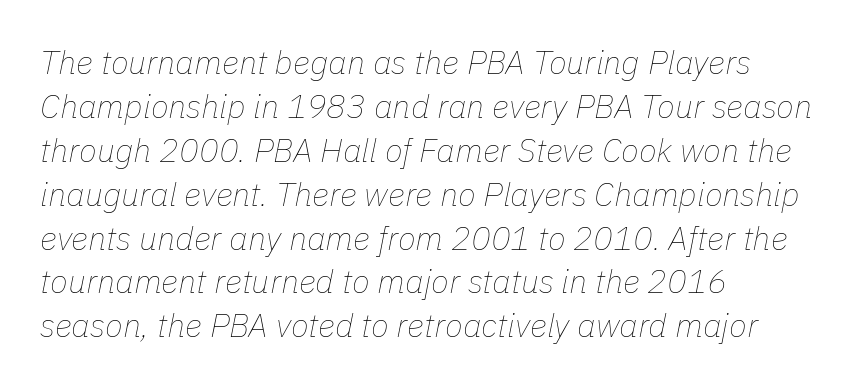
Nobody touched the tracking dial on this one. Is this a fixed-width face? No — the glyphs have proportional, varying widths. A typesetter would mark this as italic. The leading is moderate, giving the passage an even texture. Think standard paragraph weight, or any step lighter than that. Clear beneath every line of the passage.
